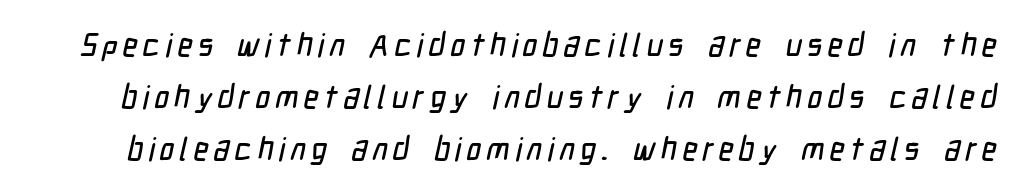
Glance below the letters and you will spot only blank space. One glance says typical: line gaps are just what's usual. What kind of face is this? One without serifs — a sans. Think of a printed novel: that variable character pitch is what you see here.
